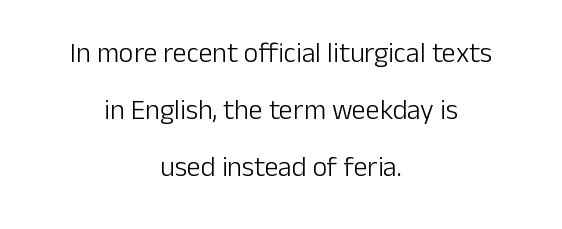
Q: Is the text bold? A: No.
Q: Is the text italic (slanted)? A: No, it is upright.
Q: Is the typeface a serif or a sans-serif typeface? A: Sans-serif.
Q: Is the text underlined? A: No.
Q: How is the paragraph aligned? A: Centered.
Q: Is the spacing between letters normal or unusually wide? A: Normal.
Q: Is the spacing between lines tight, normal or loose? A: Loose.
Q: Width (condensed, normal, or wide)? A: Normal.
Q: Stroke contrast? A: Low.
Q: x-height? A: Medium.
Q: Monospaced? A: No.
